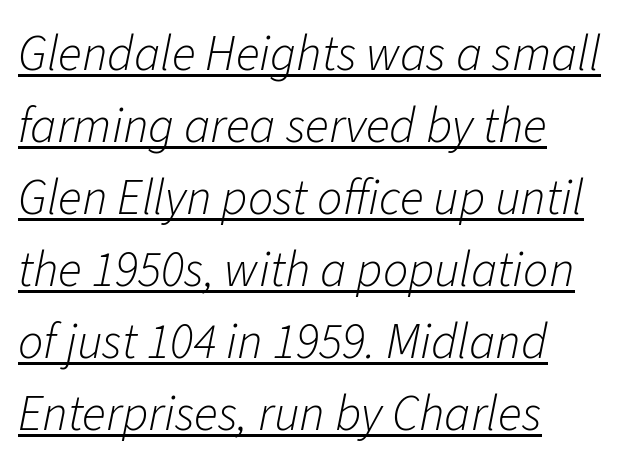
The image shows 50 px light type, italic (leaning right); set left-aligned, normal line spacing (1.44x), normal letter spacing, underlined; low stroke contrast and a medium x-height.
